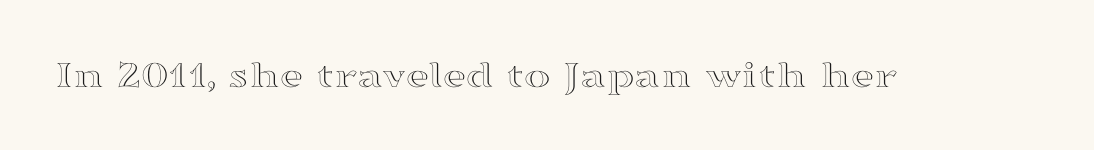
Q: Is the text italic (slanted)? A: No, it is upright.
Q: Is the text underlined? A: No.
Q: Is the spacing between letters normal or unusually wide? A: Normal.
Q: Width (condensed, normal, or wide)? A: Wide.
Q: x-height? A: Medium.
Q: Monospaced? A: No.
